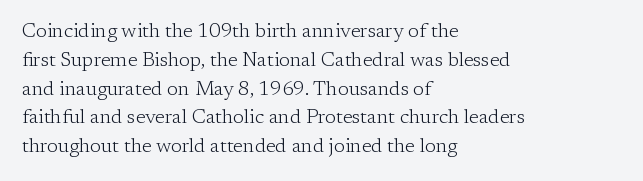
The image shows 20 px text type, upright; set left-aligned, normal line spacing (1.44x), normal letter spacing, not underlined.
